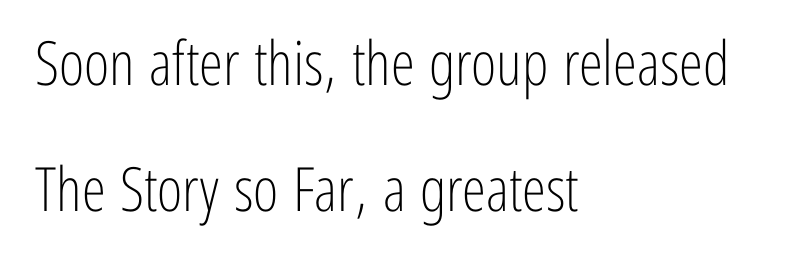
{"serif": "no", "italic": "no", "bold": "no", "weight": "light", "width": "condensed", "stroke_contrast": "low", "x_height": "medium", "monospaced": "no", "underline": "no", "align": "left", "line_spacing": "loose", "line_spacing_ratio": 2.07, "letter_spacing": "normal", "letter_spacing_em": 0.0, "glyph_px": 61}
